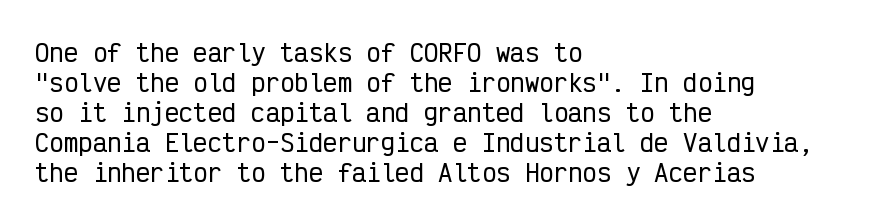
The lines in this sample share a left origin and differ only in where they stop. Tracking here is standard; glyphs follow each other at the usual distance. How would I describe the line gaps? Plain and ordinary. You can tell it's not italic because the verticals are truly vertical.
